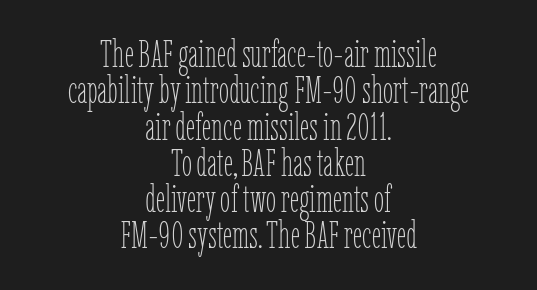
Q: Is the text bold? A: No.
Q: Is the text italic (slanted)? A: No, it is upright.
Q: Is the text underlined? A: No.
Q: How is the paragraph aligned? A: Centered.
Q: Is the spacing between letters normal or unusually wide? A: Normal.
Q: Is the spacing between lines tight, normal or loose? A: Tight.
Q: Width (condensed, normal, or wide)? A: Condensed.
Q: Stroke contrast? A: Low.
Q: x-height? A: Medium.
Q: Monospaced? A: No.
